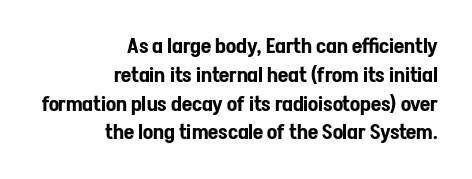
{"italic": "no", "underline": "no", "align": "right", "line_spacing": "normal", "line_spacing_ratio": 1.37, "letter_spacing": "normal", "letter_spacing_em": 0.0, "glyph_px": 21}
